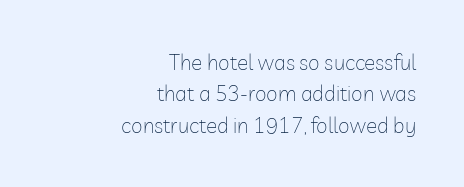
Q: Is the text bold? A: No.
Q: Is the text italic (slanted)? A: No, it is upright.
Q: Is the text underlined? A: No.
Q: How is the paragraph aligned? A: Right-aligned.
Q: Is the spacing between letters normal or unusually wide? A: Normal.
Q: Is the spacing between lines tight, normal or loose? A: Normal.
